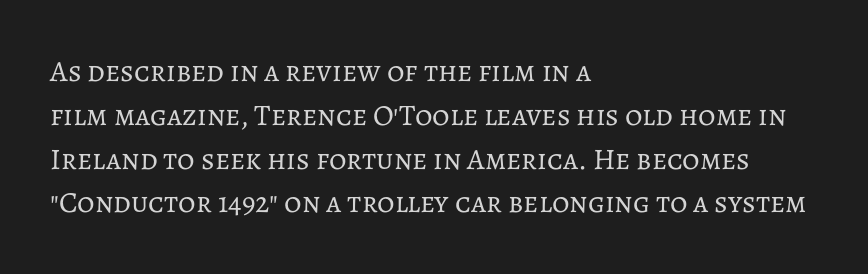
The image shows 30 px regular-weight type, upright; set left-aligned, normal line spacing (1.46x), normal letter spacing, not underlined; low stroke contrast and a medium x-height.
